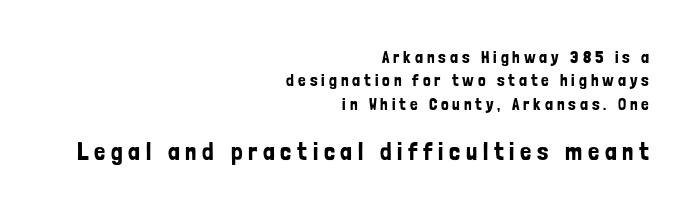
Underlining? Definitely not there. Italic? Not at all — the glyphs are vertical. Short and long lines alike share a common ending point at right. Does the bottom block carry the larger type? Yes, it does. Whoever set this chose a conventional vertical rhythm. Spacing between characters has been opened up far beyond the box default.
